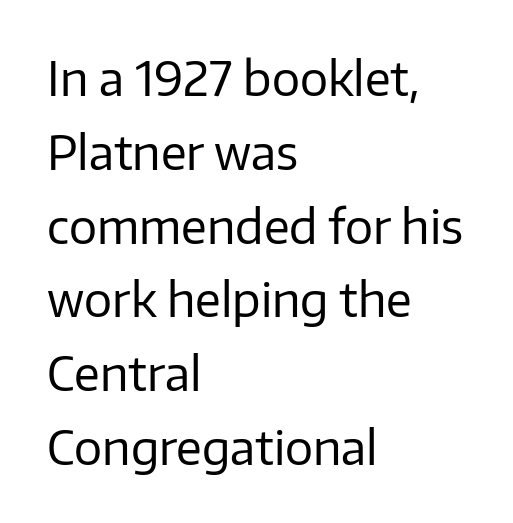
Varying glyph widths throughout — classic text-font behaviour. Nothing heavy about these letters — not bold at all. Teacher's note: observe the even left margin — that is flush-left alignment. The face used here is rendered with its standard letterfit. Does the lettering tilt? It doesn't — this is upright. Does the type have serifs? No, each stem ends abruptly.
